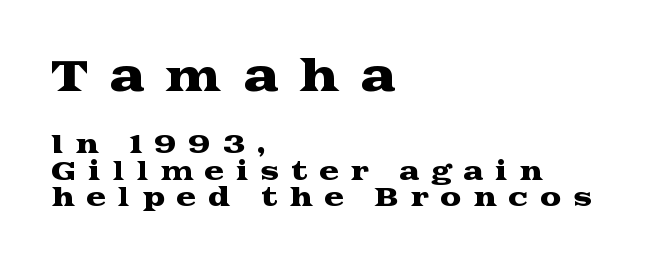
Q: Is the text italic (slanted)? A: No, it is upright.
Q: Is the typeface a serif or a sans-serif typeface? A: Serif.
Q: Is the text underlined? A: No.
Q: How is the paragraph aligned? A: Left-aligned.
Q: Is the spacing between letters normal or unusually wide? A: Unusually wide.
Q: Is the spacing between lines tight, normal or loose? A: Tight.
Q: Which block of text is set in a larger size, the first (top) or the second (bottom)? A: The first (top) one.
Q: Width (condensed, normal, or wide)? A: Wide.
Q: Stroke contrast? A: Medium.
Q: x-height? A: Medium.
Q: Monospaced? A: No.
